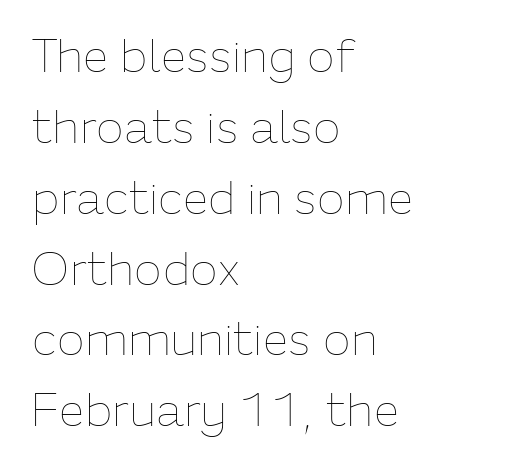
{"italic": "no", "bold": "no", "weight": "thin", "width": "normal", "stroke_contrast": "low", "x_height": "medium", "monospaced": "no", "underline": "no", "align": "left", "line_spacing": "normal", "line_spacing_ratio": 1.54, "letter_spacing": "normal", "letter_spacing_em": 0.0, "glyph_px": 46}
